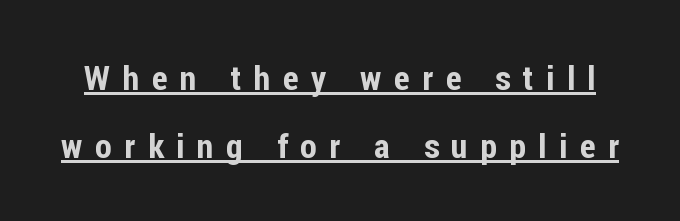
{"serif": "no", "italic": "no", "width": "condensed", "stroke_contrast": "low", "x_height": "medium", "monospaced": "no", "underline": "yes", "line_spacing": "loose", "line_spacing_ratio": 2.0, "letter_spacing": "wide", "letter_spacing_em": 0.37, "glyph_px": 34}
